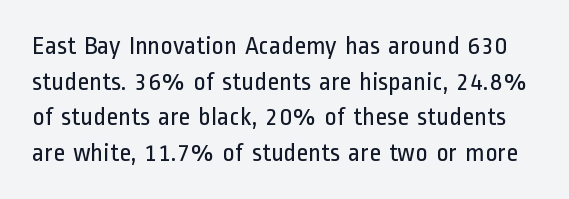
The image shows 26 px text type, upright; set normal line spacing (1.37x), normal letter spacing, not underlined.
